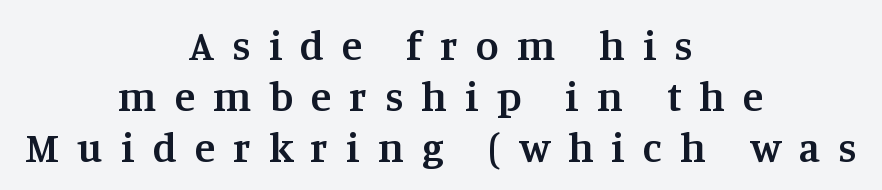
The passage shown is typed in a proportional face where columns would drift. What stands out about the letter spacing? Its width — letters are far apart. Does the copy run flush right? No — it is centered line by line. Beneath every word, the page is bare. A serif font was chosen for this passage.
